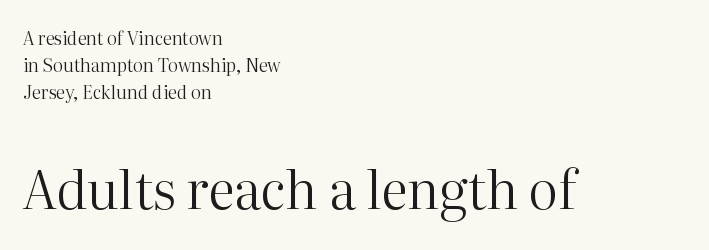
Q: Is the text bold? A: No.
Q: Is the text italic (slanted)? A: No, it is upright.
Q: Is the typeface a serif or a sans-serif typeface? A: Serif.
Q: Is the text underlined? A: No.
Q: How is the paragraph aligned? A: Left-aligned.
Q: Is the spacing between letters normal or unusually wide? A: Normal.
Q: Is the spacing between lines tight, normal or loose? A: Normal.
Q: Which block of text is set in a larger size, the first (top) or the second (bottom)? A: The second (bottom) one.
Q: Width (condensed, normal, or wide)? A: Normal.
Q: Stroke contrast? A: High.
Q: x-height? A: Medium.
Q: Monospaced? A: No.
